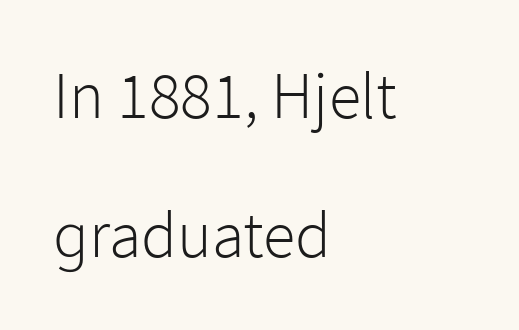
{"serif": "no", "italic": "no", "bold": "no", "weight": "light", "width": "normal", "stroke_contrast": "low", "x_height": "medium", "monospaced": "no", "underline": "no", "align": "left", "line_spacing": "loose", "line_spacing_ratio": 2.11, "letter_spacing": "normal", "letter_spacing_em": 0.0, "glyph_px": 66}
